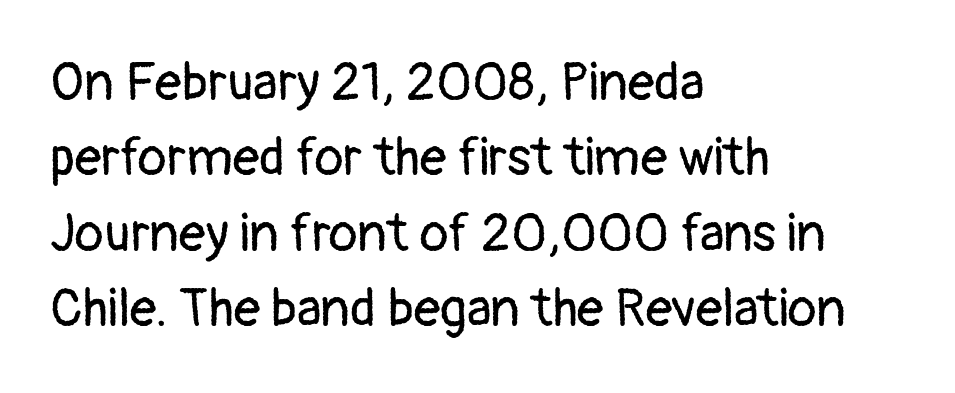
{"serif": "no", "italic": "no", "bold": "no", "weight": "regular", "width": "normal", "stroke_contrast": "low", "x_height": "medium", "monospaced": "no", "underline": "no", "align": "left", "line_spacing": "normal", "line_spacing_ratio": 1.42, "letter_spacing": "normal", "letter_spacing_em": 0.0, "glyph_px": 53}
